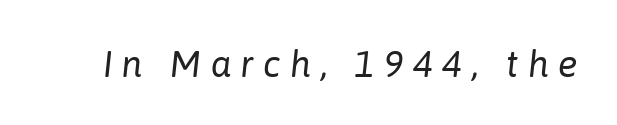
{"italic": "yes", "lean": "right", "slant_degrees": 6, "bold": "no", "weight": "regular", "width": "normal", "stroke_contrast": "low", "x_height": "medium", "monospaced": "no", "underline": "no", "letter_spacing": "wide", "letter_spacing_em": 0.25, "glyph_px": 37}
